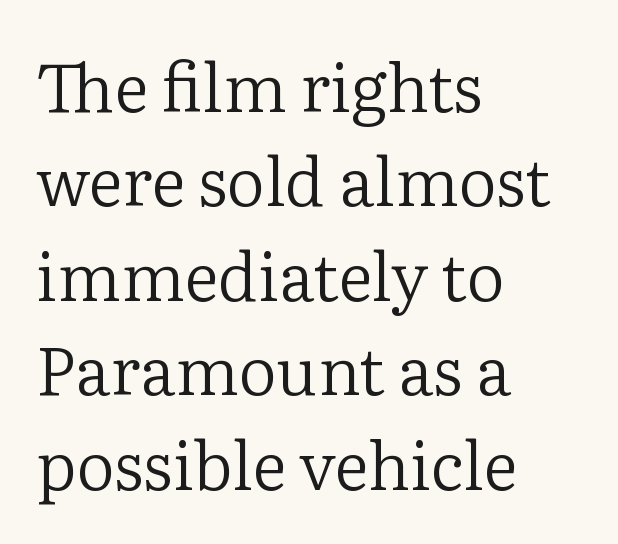
Lines of text with bare space underneath. The compositor pushed each line to the left boundary. Serif or sans? Serif — the stroke terminals have little feet. Every stem runs plumb, perpendicular to the baseline.
